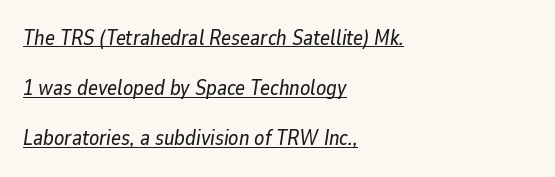
The image shows 21 px text type, italic (leaning right); set left-aligned, loose line spacing (2.39x), normal letter spacing, underlined.
